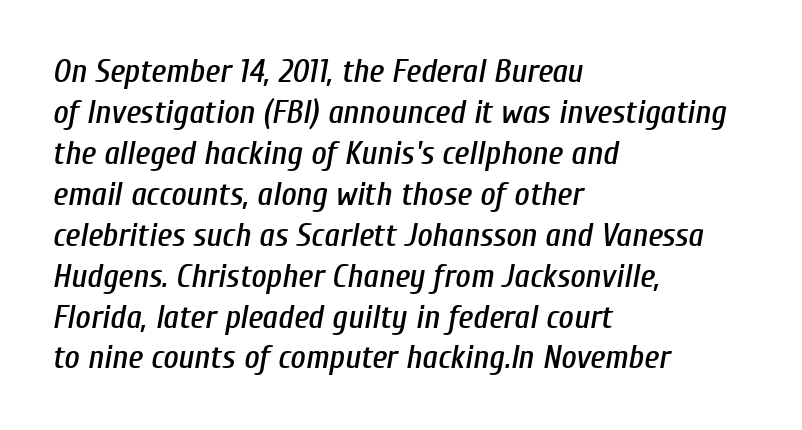
Q: Is the text italic (slanted)? A: Yes, it leans right by about 10 degrees.
Q: Is the text underlined? A: No.
Q: How is the paragraph aligned? A: Left-aligned.
Q: Is the spacing between letters normal or unusually wide? A: Normal.
Q: Width (condensed, normal, or wide)? A: Condensed.
Q: Stroke contrast? A: Low.
Q: x-height? A: Medium.
Q: Monospaced? A: No.
